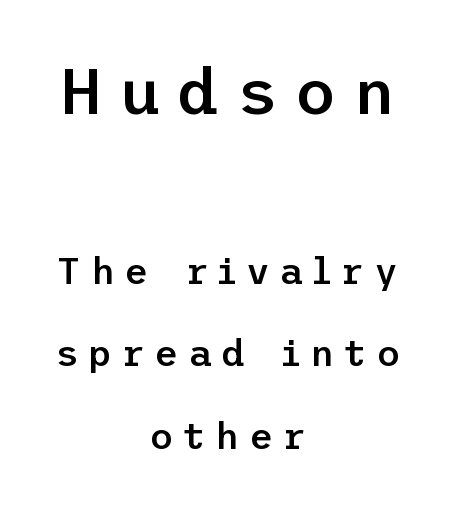
The image shows 65 px semibold sans-serif type, upright; set centered, loose line spacing (2.22x), unusually wide letter spacing (+0.25 em), not underlined; the first (top) block is 1.76x larger; low stroke contrast and a medium x-height.
